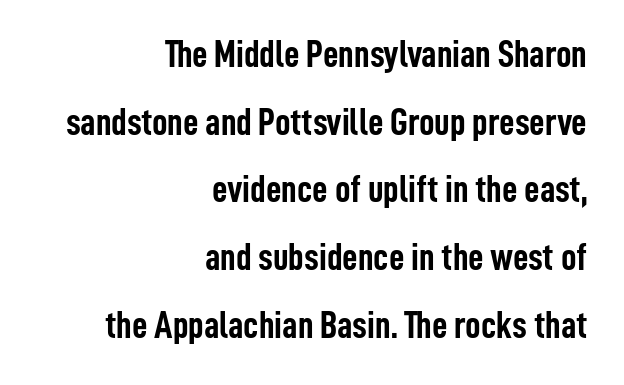
{"serif": "no", "italic": "no", "bold": "yes", "weight": "semibold", "width": "condensed", "stroke_contrast": "low", "x_height": "medium", "monospaced": "no", "underline": "no", "align": "right", "line_spacing_ratio": 1.78, "letter_spacing": "normal", "letter_spacing_em": 0.0, "glyph_px": 38}
